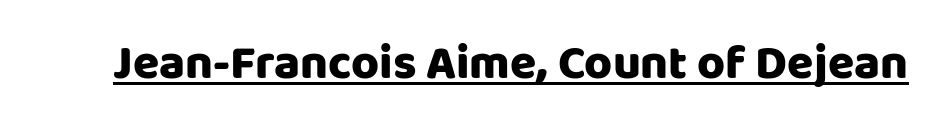
{"serif": "no", "italic": "no", "bold": "yes", "weight": "heavy", "width": "normal", "stroke_contrast": "low", "x_height": "large", "monospaced": "no", "underline": "yes", "letter_spacing": "normal", "letter_spacing_em": 0.0, "glyph_px": 48}
